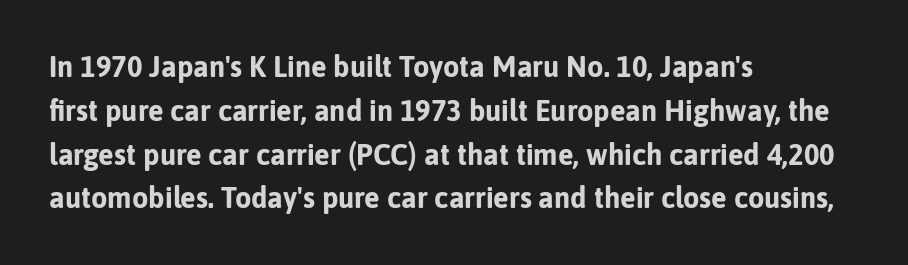
The image shows 29 px bold sans-serif type, upright; set left-aligned, normal line spacing (1.51x), normal letter spacing, not underlined; low stroke contrast and a medium x-height.
